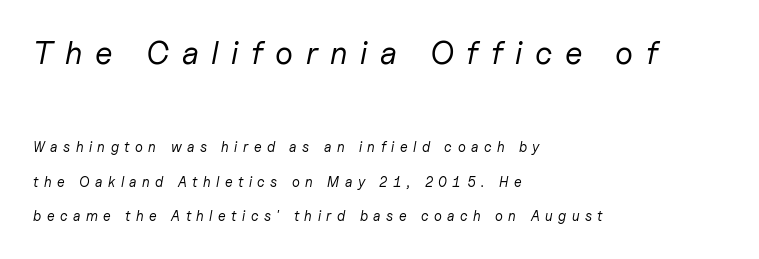
{"italic": "yes", "lean": "right", "slant_degrees": 11, "bold": "no", "weight": "regular", "width": "normal", "stroke_contrast": "low", "x_height": "medium", "monospaced": "no", "underline": "no", "align": "left", "line_spacing": "loose", "line_spacing_ratio": 2.48, "letter_spacing": "wide", "letter_spacing_em": 0.39, "larger_block": "first", "size_ratio": 2.29, "glyph_px": 32}
